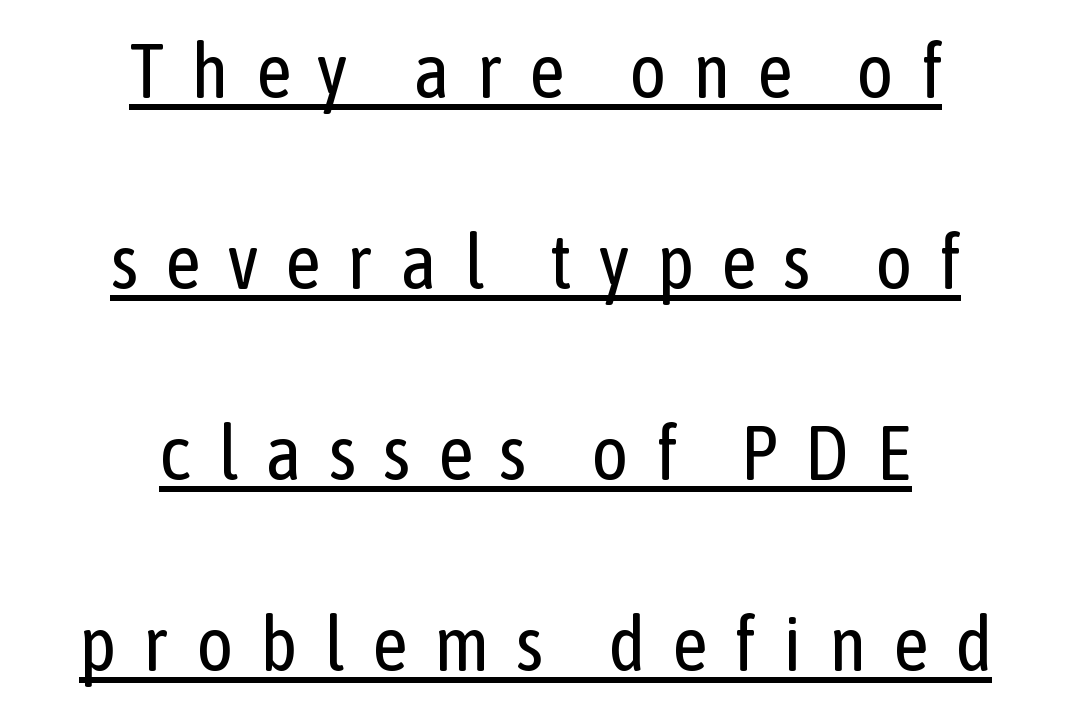
The image shows 77 px regular-weight, condensed sans-serif type, upright; set centered, loose line spacing (2.48x), unusually wide letter spacing (+0.35 em), underlined; low stroke contrast and a medium x-height.
